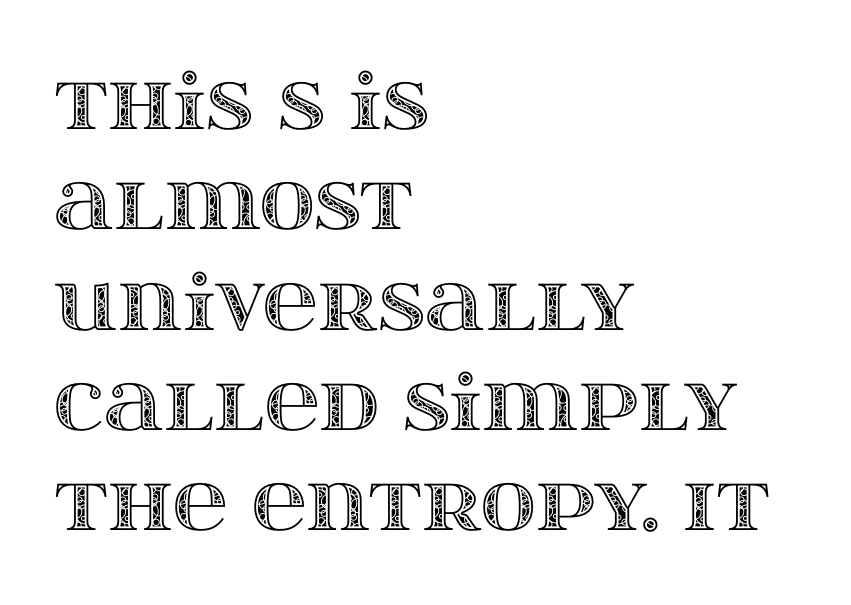
{"italic": "no", "width": "wide", "x_height": "large", "monospaced": "no", "underline": "no", "align": "left", "line_spacing": "normal", "line_spacing_ratio": 1.32, "letter_spacing": "normal", "letter_spacing_em": 0.0, "glyph_px": 76}
